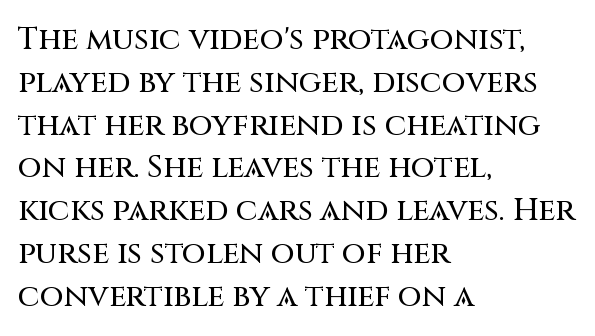
No italicization has been applied; the sample stays upright. A typesetter would call this proportional, since set widths differ per character. Typeset ragged right — the left edge is the straight one. A normal amount of white space separates one row of letters from the next. The designer went with a sans here, leaving each stem footless.
